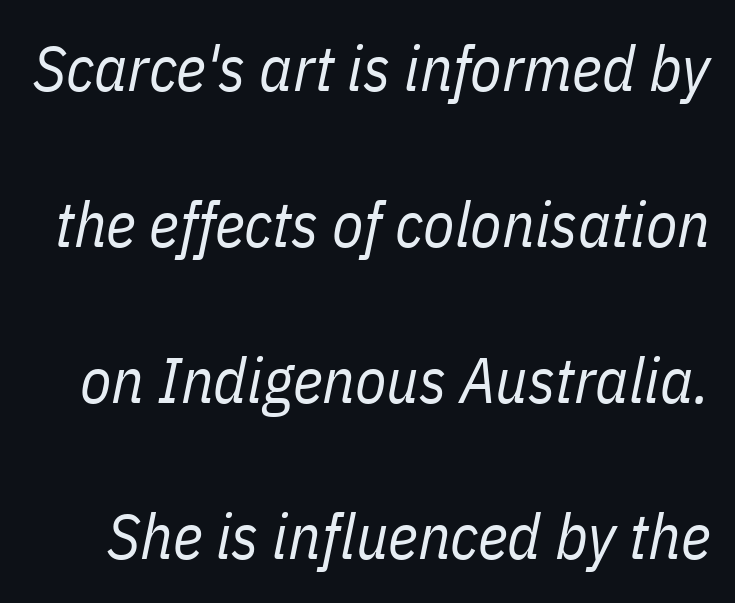
Q: Is the text bold? A: No.
Q: Is the text italic (slanted)? A: Yes, it leans right by about 11 degrees.
Q: Is the text underlined? A: No.
Q: Is the spacing between letters normal or unusually wide? A: Normal.
Q: Is the spacing between lines tight, normal or loose? A: Loose.
Q: Width (condensed, normal, or wide)? A: Condensed.
Q: Stroke contrast? A: Low.
Q: x-height? A: Medium.
Q: Monospaced? A: No.
